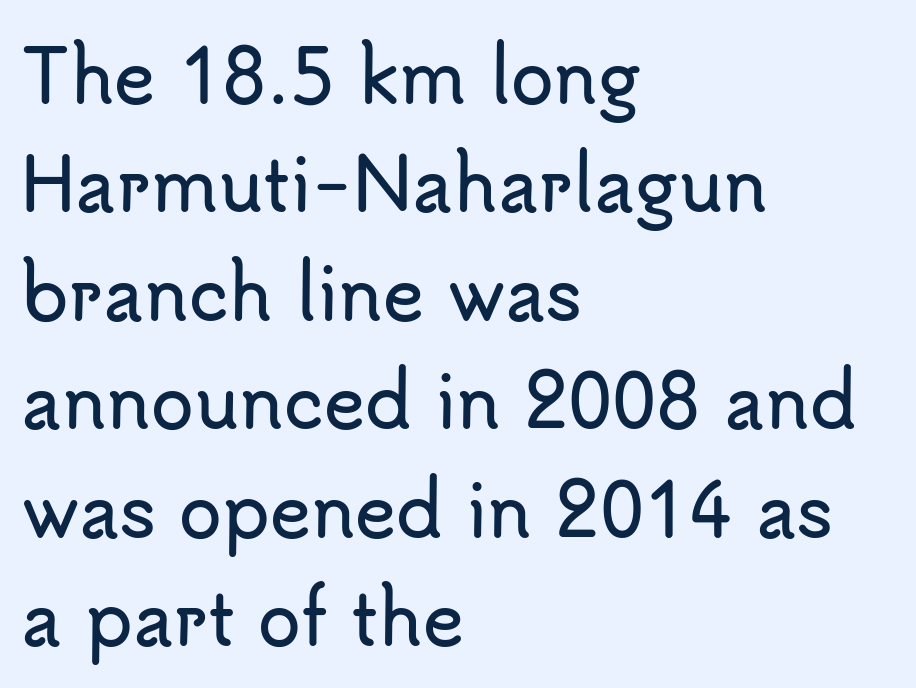
The image shows 70 px sans-serif type, upright; set left-aligned, normal line spacing (1.55x), normal letter spacing, not underlined; low stroke contrast and a small x-height.
